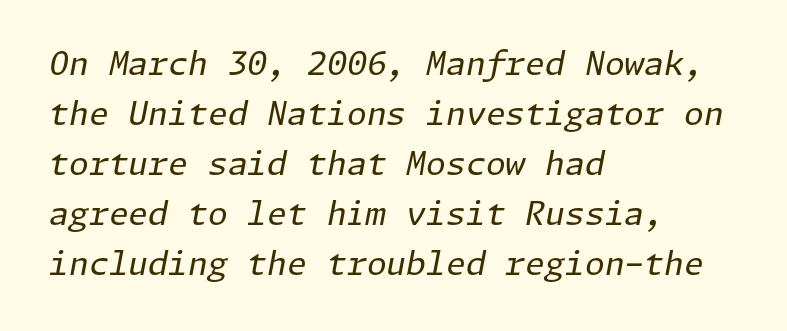
The image shows 32 px regular-weight type, italic (leaning right); set left-aligned, normal line spacing (1.56x), normal letter spacing, not underlined; low stroke contrast and a medium x-height.
